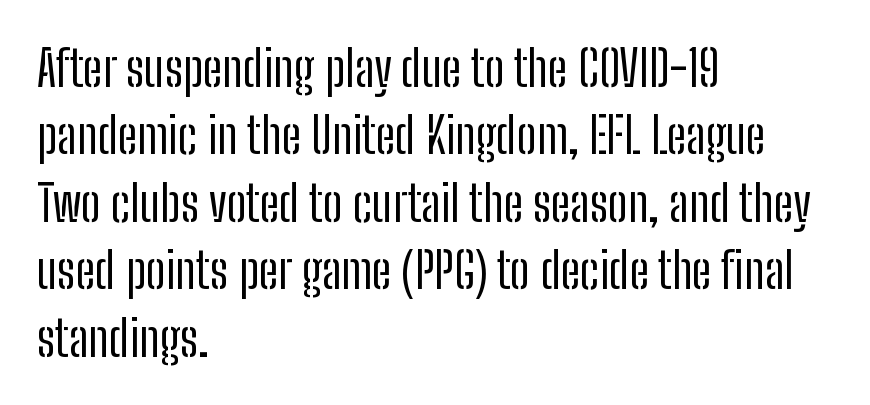
The image shows 50 px regular-weight, condensed sans-serif type, upright; set left-aligned, normal line spacing (1.35x), normal letter spacing, not underlined; low stroke contrast and a medium x-height.
